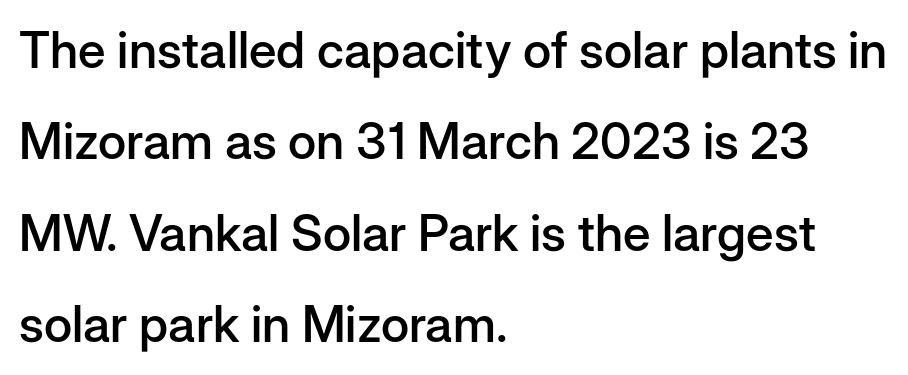
This rendering features lettering with no underline. The typesetting leans somewhat heavy: a semibold. Vertical strokes here are truly vertical. You could not count columns in this text — the font is proportionally spaced. No feet cap the strokes, marking this as sans-serif type.
